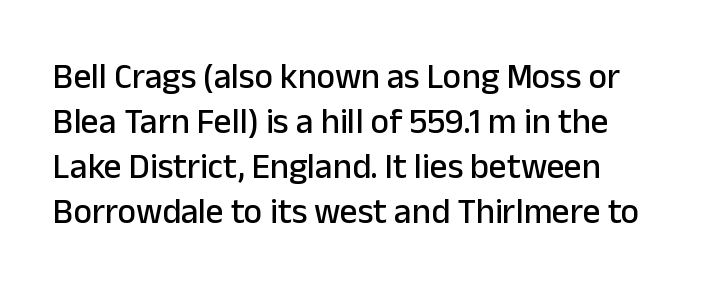
{"serif": "no", "italic": "no", "width": "normal", "stroke_contrast": "low", "x_height": "medium", "monospaced": "no", "underline": "no", "align": "left", "line_spacing": "normal", "line_spacing_ratio": 1.29, "letter_spacing": "normal", "letter_spacing_em": 0.0, "glyph_px": 35}
